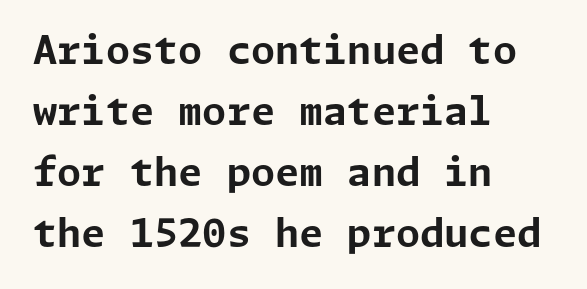
Q: Is the text bold? A: Yes.
Q: Is the text italic (slanted)? A: No, it is upright.
Q: Is the typeface a serif or a sans-serif typeface? A: Sans-serif.
Q: Is the text underlined? A: No.
Q: How is the paragraph aligned? A: Left-aligned.
Q: Is the spacing between letters normal or unusually wide? A: Normal.
Q: Is the spacing between lines tight, normal or loose? A: Normal.
Q: Width (condensed, normal, or wide)? A: Normal.
Q: Stroke contrast? A: Low.
Q: x-height? A: Medium.
